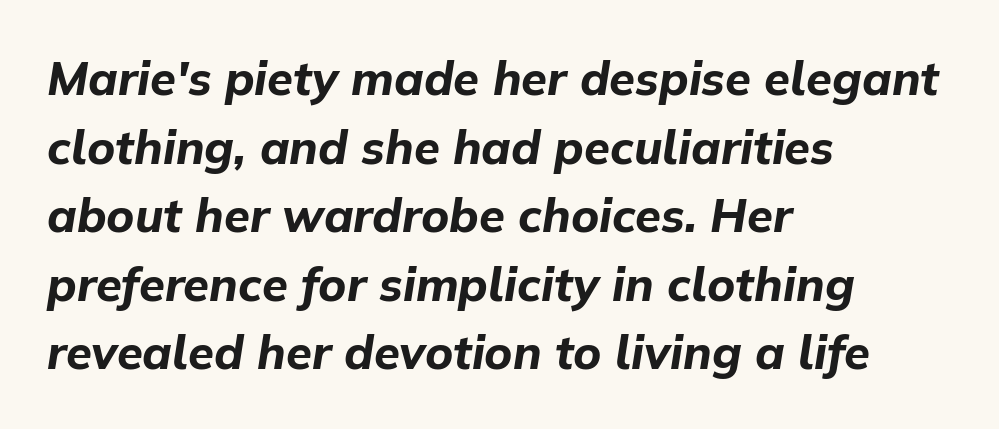
Strokes here are thick enough to call this a true bold. Baseline-to-baseline distance is the conventional proportion of letter height. Visually the block forms a straight wall on the left and a jagged coastline on the right. Glance below the letters and you will spot only blank space. Is the type slanted? Yes — the strokes lean at a clear angle. Looks like regular typesetting: each glyph gets only the width it needs.
